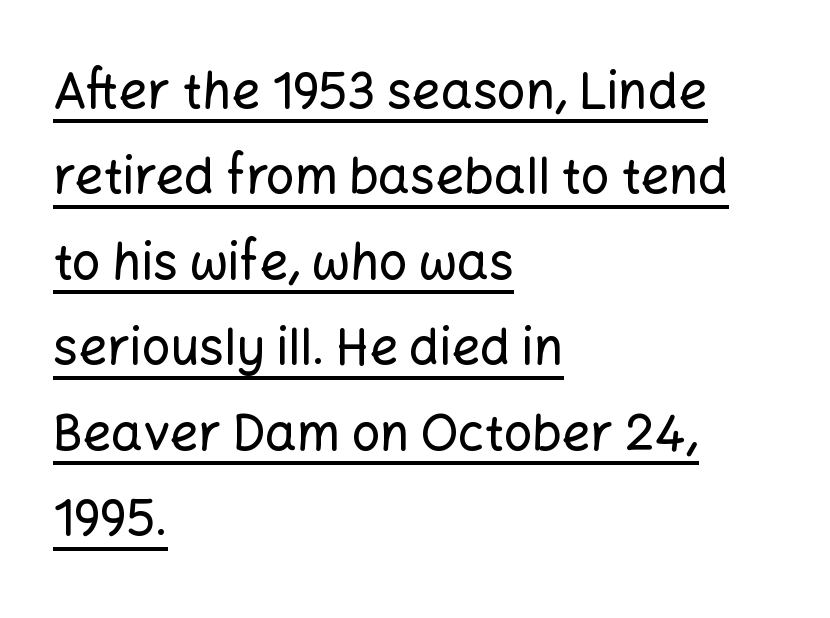
{"serif": "no", "italic": "no", "width": "normal", "stroke_contrast": "low", "x_height": "medium", "monospaced": "no", "underline": "yes", "align": "left", "line_spacing_ratio": 1.71, "letter_spacing": "normal", "letter_spacing_em": 0.0, "glyph_px": 50}
